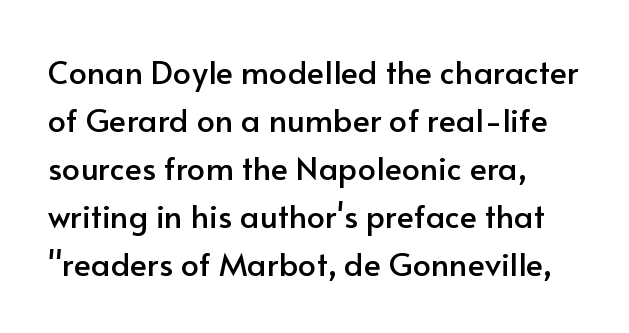
{"serif": "no", "italic": "no", "width": "normal", "stroke_contrast": "low", "x_height": "small", "monospaced": "no", "underline": "no", "align": "left", "line_spacing": "normal", "line_spacing_ratio": 1.5, "letter_spacing": "normal", "letter_spacing_em": 0.0, "glyph_px": 32}
